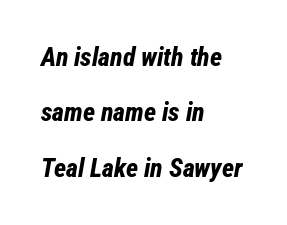
The image shows 26 px bold type, italic (leaning right); set left-aligned, loose line spacing (2.13x), normal letter spacing, not underlined.
